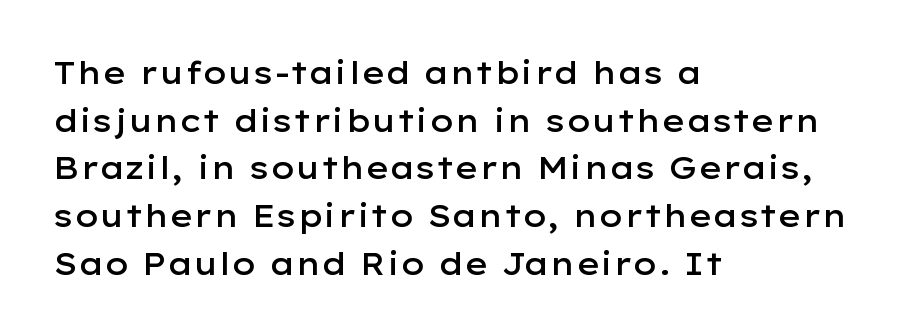
Q: Is the text bold? A: Semi-bold.
Q: Is the text italic (slanted)? A: No, it is upright.
Q: Is the typeface a serif or a sans-serif typeface? A: Sans-serif.
Q: Is the text underlined? A: No.
Q: How is the paragraph aligned? A: Left-aligned.
Q: Is the spacing between letters normal or unusually wide? A: Normal.
Q: Is the spacing between lines tight, normal or loose? A: Normal.
Q: Width (condensed, normal, or wide)? A: Wide.
Q: Stroke contrast? A: Low.
Q: x-height? A: Medium.
Q: Monospaced? A: No.
